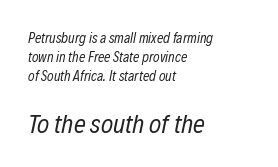
The image shows 26 px text type, italic (leaning right); set left-aligned, normal line spacing (1.37x), normal letter spacing, not underlined; the second (bottom) block is 1.86x larger.
